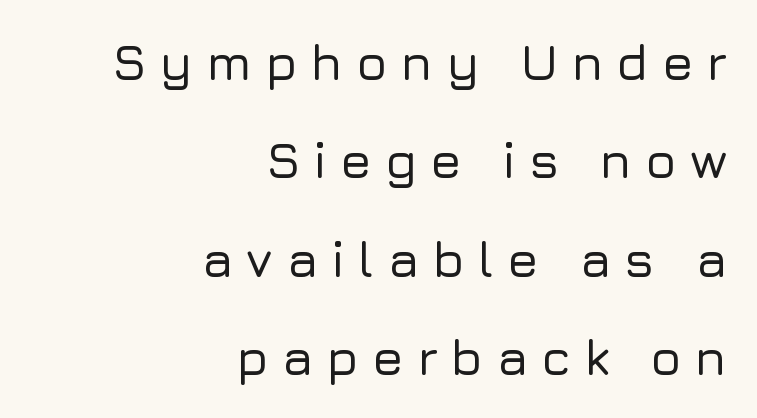
The image shows 51 px sans-serif type, upright; set right-aligned, loose line spacing (1.93x), unusually wide letter spacing (+0.25 em), not underlined; low stroke contrast and a medium x-height.
